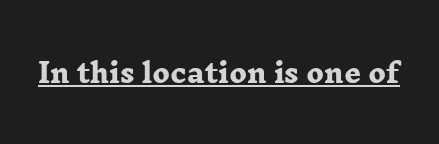
The rendering keeps characters at their native spacing. Each line of the rendering has a horizontal stroke beneath the glyphs. Every letter is thick-stroked: bold, no question.
